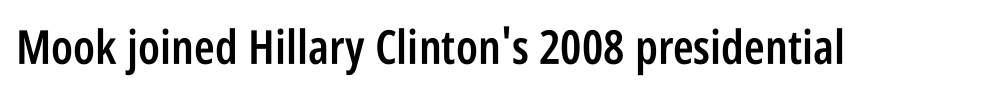
Descenders hang freely into open space. Its strokes are somewhat broadened, the hallmark of semibold type. Glyph-to-glyph distance matches everyday printed text. A sans-serif font was chosen for this passage.
